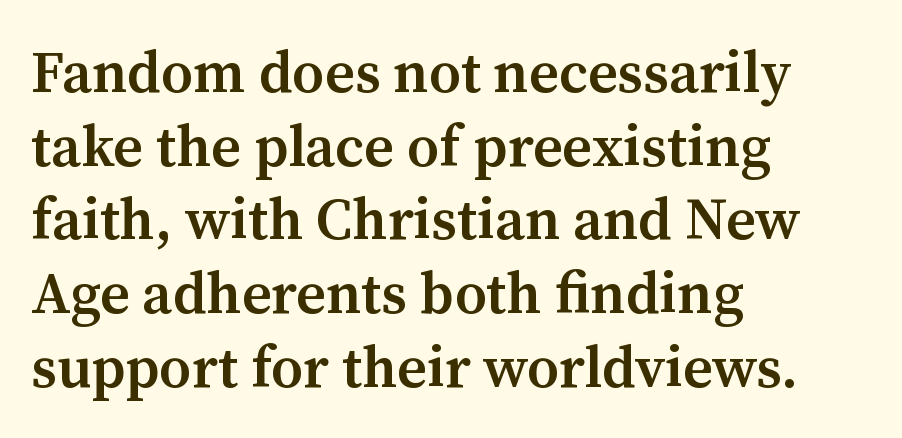
Q: Is the text bold? A: Semi-bold.
Q: Is the text italic (slanted)? A: No, it is upright.
Q: Is the typeface a serif or a sans-serif typeface? A: Serif.
Q: Is the text underlined? A: No.
Q: How is the paragraph aligned? A: Left-aligned.
Q: Is the spacing between letters normal or unusually wide? A: Normal.
Q: Is the spacing between lines tight, normal or loose? A: Normal.
Q: Width (condensed, normal, or wide)? A: Normal.
Q: Stroke contrast? A: Medium.
Q: x-height? A: Medium.
Q: Monospaced? A: No.
